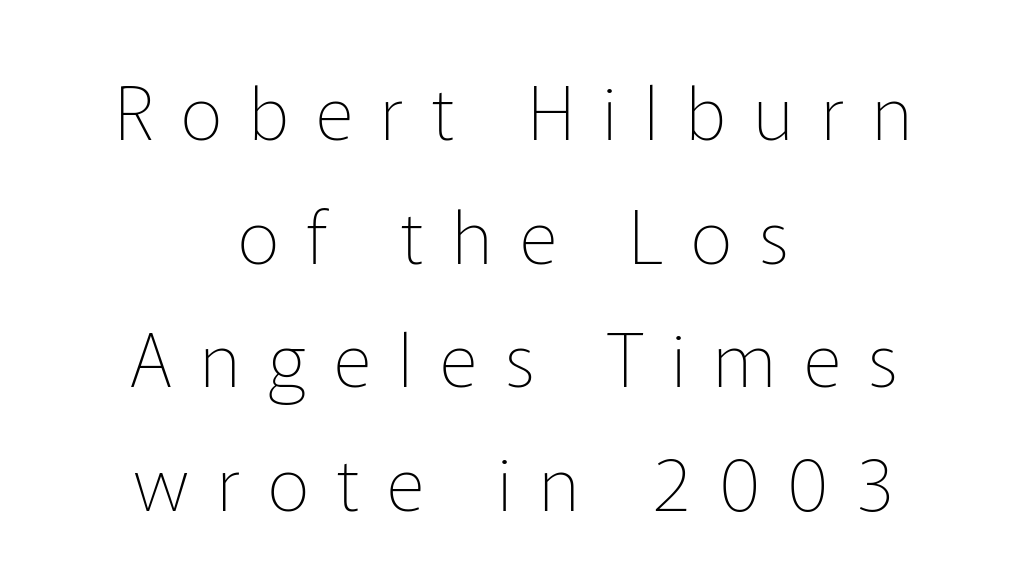
Compared with a typical body face, this is equally light or lighter still. Glyph-to-glyph distance is far greater than everyday printed text. Unmarked baselines from the first word to the last. Is there much room between lines? A standard amount, neither cramped nor airy. The lines are quadded center.
